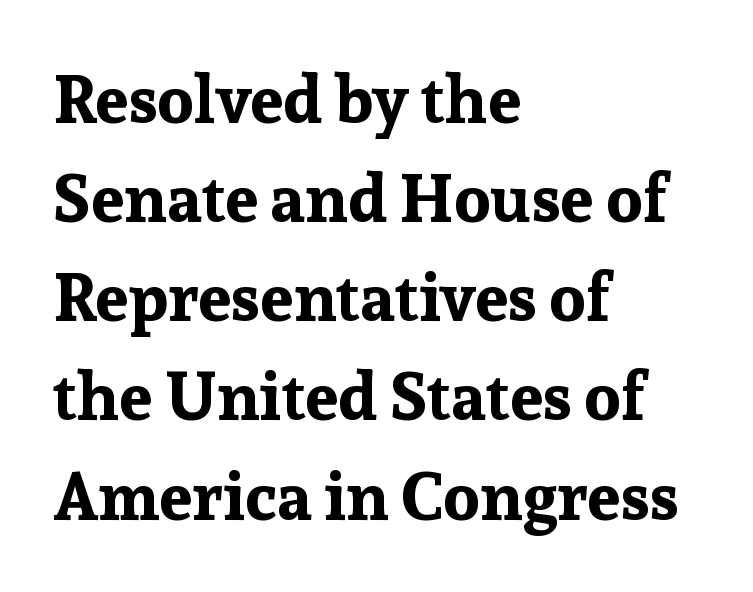
The image shows 67 px bold serif type, upright; set left-aligned, normal line spacing (1.48x), normal letter spacing, not underlined; low stroke contrast and a medium x-height.
